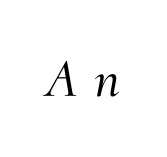
Q: Is the text italic (slanted)? A: Yes, it leans right by about 10 degrees.
Q: Is the typeface a serif or a sans-serif typeface? A: Serif.
Q: Is the text underlined? A: No.
Q: Is the spacing between letters normal or unusually wide? A: Unusually wide.
Q: Width (condensed, normal, or wide)? A: Normal.
Q: Stroke contrast? A: Medium.
Q: x-height? A: Small.
Q: Monospaced? A: No.
